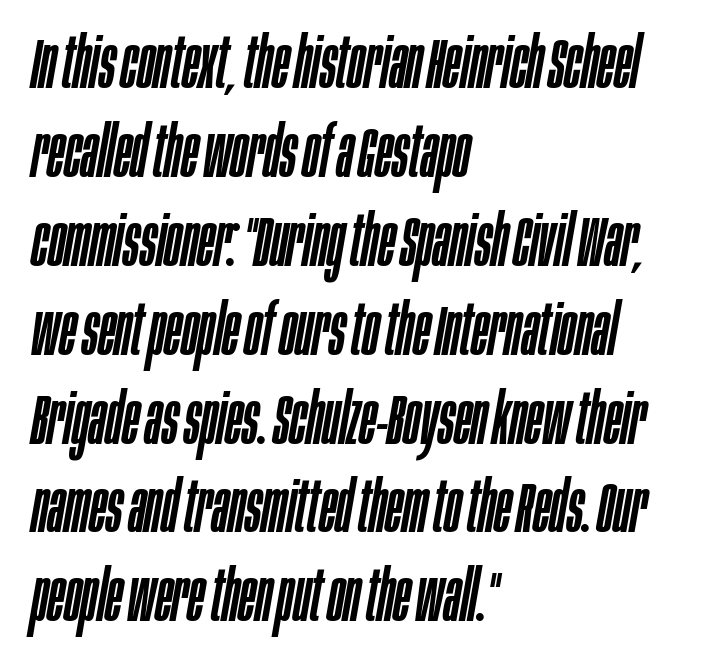
{"italic": "yes", "lean": "right", "slant_degrees": 10, "width": "condensed", "stroke_contrast": "low", "x_height": "large", "monospaced": "no", "underline": "no", "align": "left", "line_spacing": "normal", "line_spacing_ratio": 1.27, "letter_spacing": "normal", "letter_spacing_em": 0.0, "glyph_px": 70}
